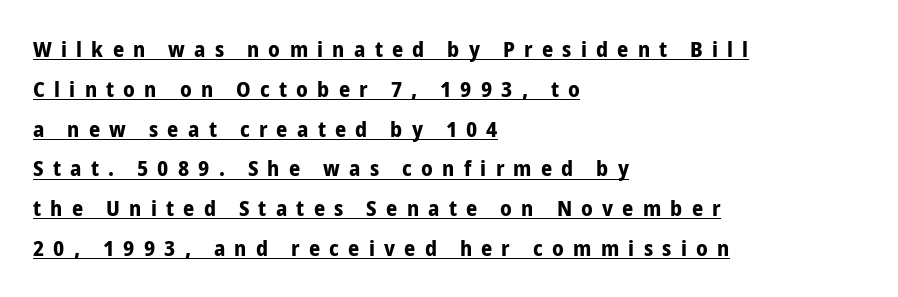
The letters stand straight up with perfectly vertical stems. The passage is arranged the way most books set body copy — flush left. Like a heading marked for emphasis, these lines bear an underscore. Pretty heavy lettering here — definitely bold. Letter spacing: wide.
